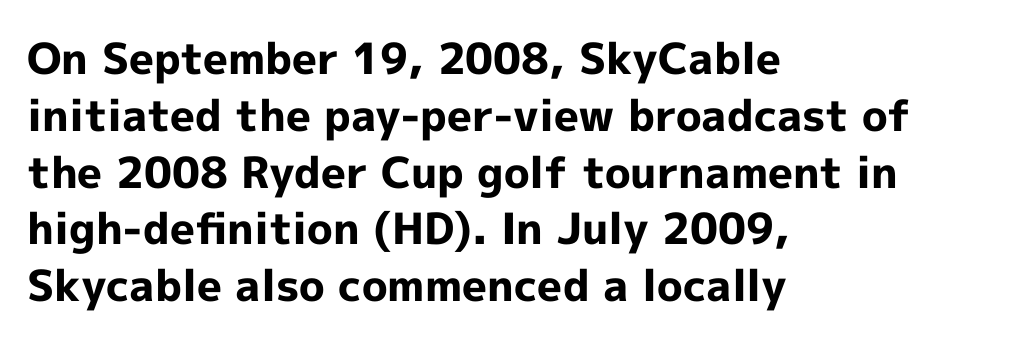
{"serif": "no", "italic": "no", "bold": "yes", "weight": "bold", "width": "normal", "x_height": "medium", "monospaced": "no", "underline": "no", "align": "left", "line_spacing": "normal", "line_spacing_ratio": 1.32, "letter_spacing": "normal", "letter_spacing_em": 0.0, "glyph_px": 43}
